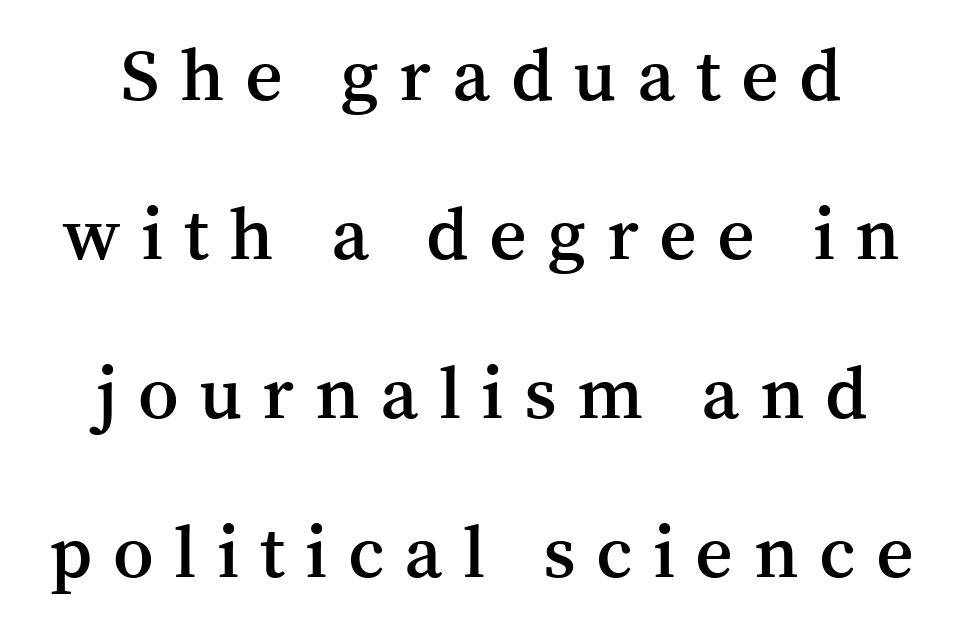
Caption: semibold face, moderately heavy strokes. The letters advance in unequal steps, a hallmark of proportional type. These lines stand farther apart than default settings would place them. Beneath every word, the page is bare. Small tapered or slab feet sit at the stroke ends, so this counts as serif.
